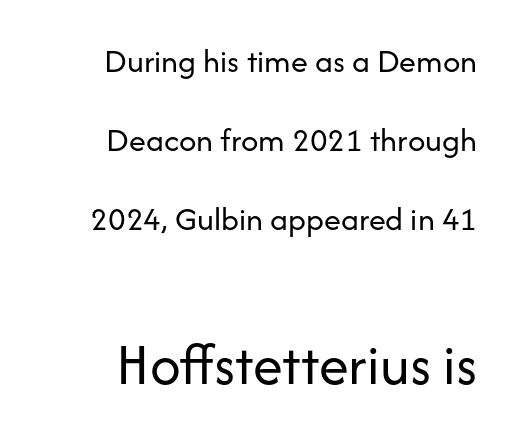
The image shows 60 px regular-weight sans-serif type, upright; set right-aligned, loose line spacing (2.33x), normal letter spacing, not underlined; the second (bottom) block is 1.76x larger; low stroke contrast and a medium x-height.
